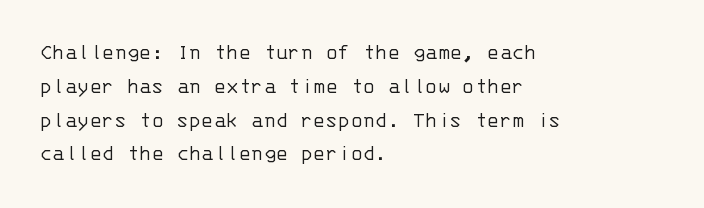
The image shows 23 px text type, upright; set left-aligned, normal line spacing (1.47x), normal letter spacing, not underlined.
